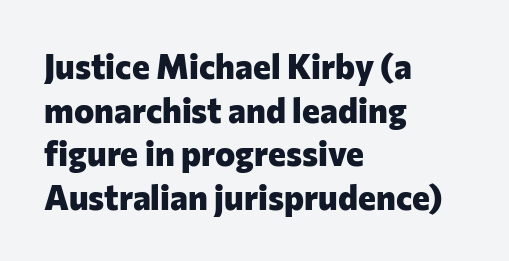
Q: Is the text bold? A: Yes.
Q: Is the text italic (slanted)? A: No, it is upright.
Q: Is the typeface a serif or a sans-serif typeface? A: Sans-serif.
Q: Is the text underlined? A: No.
Q: How is the paragraph aligned? A: Left-aligned.
Q: Is the spacing between letters normal or unusually wide? A: Normal.
Q: Is the spacing between lines tight, normal or loose? A: Normal.
Q: Width (condensed, normal, or wide)? A: Normal.
Q: Stroke contrast? A: Low.
Q: x-height? A: Medium.
Q: Monospaced? A: No.
